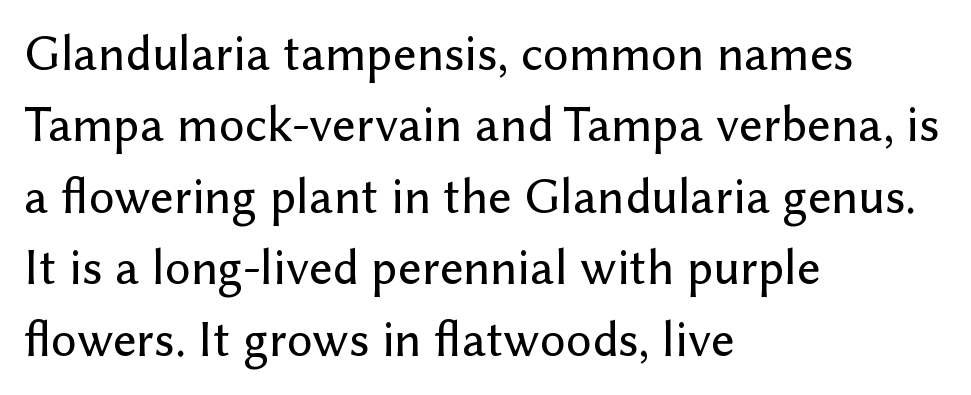
The image shows 51 px sans-serif type, upright; set left-aligned, normal line spacing (1.4x), normal letter spacing, not underlined; low stroke contrast and a medium x-height.
